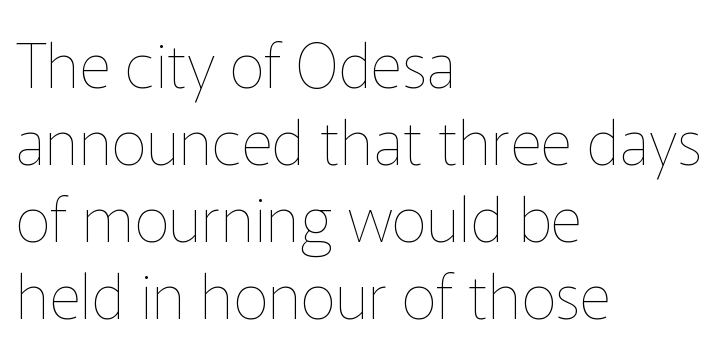
The image shows 62 px thin type, upright; set left-aligned, line spacing 1.24x, normal letter spacing, not underlined; low stroke contrast and a medium x-height.
